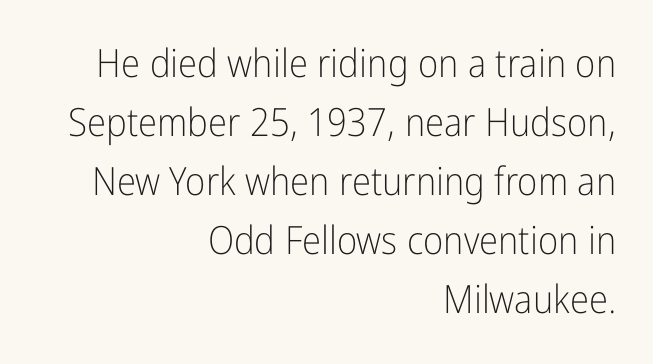
A typesetter would call this leading conventional body-copy spacing. Rendered with straight, roman letterforms. Heaviness? Minimal to ordinary, like unemphasized prose. The setting favours the right margin, as signatures and pull-quotes sometimes do. Proportional: the letters do not fall into vertical columns. You could call the tracking neutral — neither tight nor loose.
